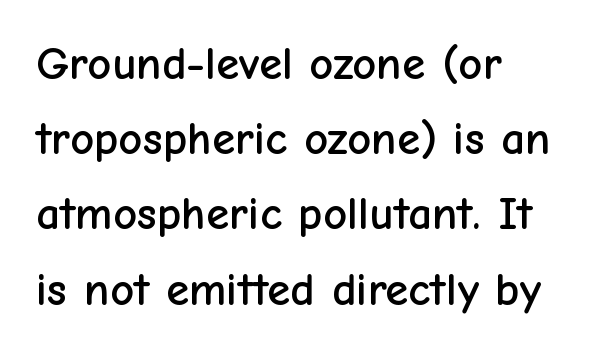
The image shows 47 px sans-serif type, upright; set left-aligned, normal line spacing (1.6x), normal letter spacing, not underlined; low stroke contrast and a medium x-height.
